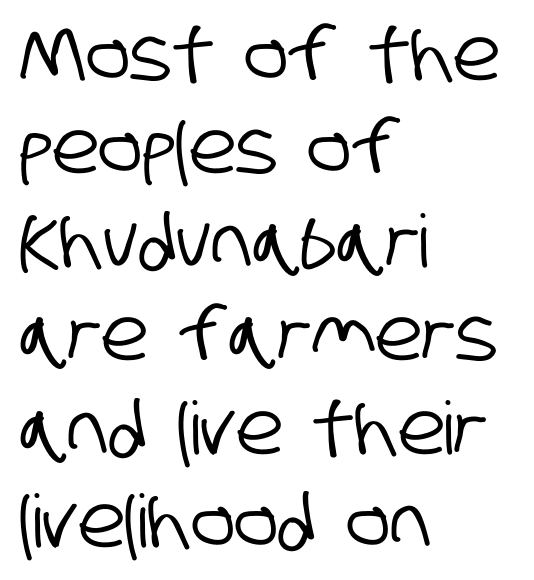
Q: Is the typeface a serif or a sans-serif typeface? A: Sans-serif.
Q: Is the text underlined? A: No.
Q: How is the paragraph aligned? A: Left-aligned.
Q: Is the spacing between letters normal or unusually wide? A: Normal.
Q: Is the spacing between lines tight, normal or loose? A: Normal.
Q: Width (condensed, normal, or wide)? A: Condensed.
Q: Stroke contrast? A: Low.
Q: x-height? A: Large.
Q: Monospaced? A: No.
